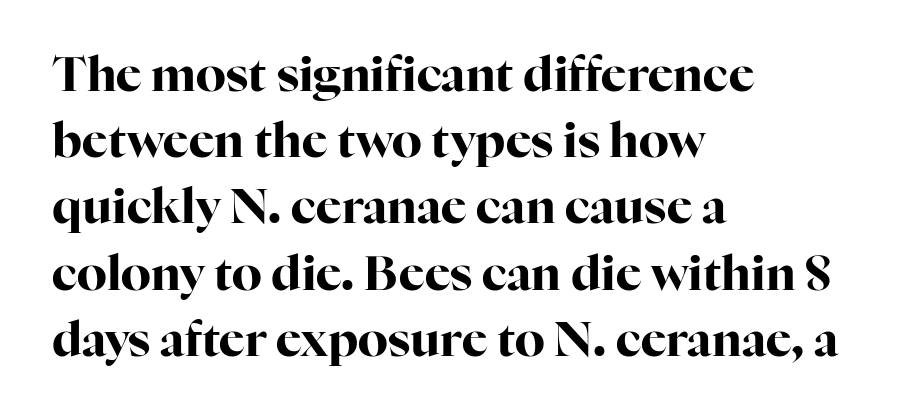
The image shows 48 px bold serif type, upright; set left-aligned, normal line spacing (1.38x), normal letter spacing, not underlined; high stroke contrast and a medium x-height.
